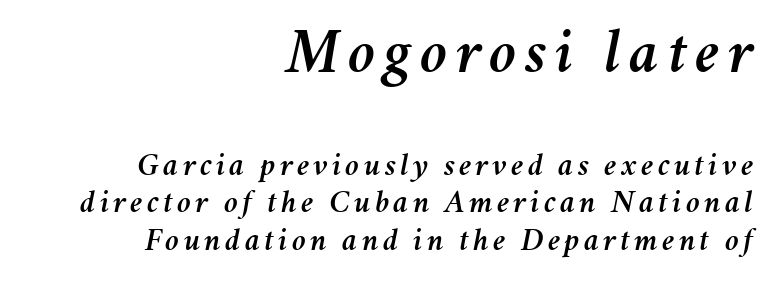
The image shows 63 px text type, italic (leaning right); set right-aligned, line spacing 1.18x, not underlined; the first (top) block is 1.97x larger; medium stroke contrast and a medium x-height.
